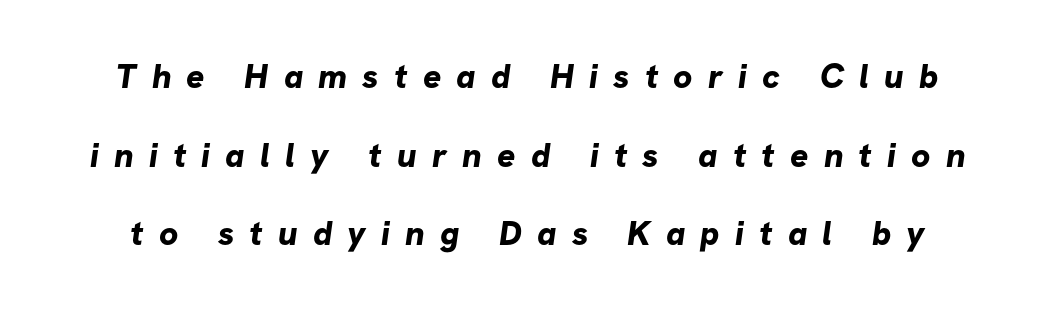
{"serif": "no", "bold": "yes", "weight": "bold", "width": "normal", "stroke_contrast": "low", "x_height": "medium", "monospaced": "no", "underline": "no", "line_spacing": "loose", "line_spacing_ratio": 2.31, "letter_spacing": "wide", "letter_spacing_em": 0.45, "glyph_px": 34}
